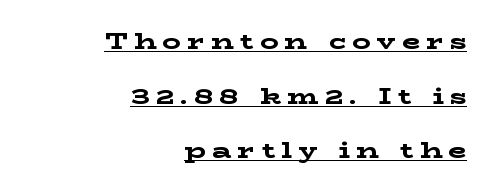
{"italic": "no", "bold": "yes", "underline": "yes", "align": "right", "line_spacing": "loose", "line_spacing_ratio": 2.38, "letter_spacing": "wide", "letter_spacing_em": 0.27, "glyph_px": 23}
